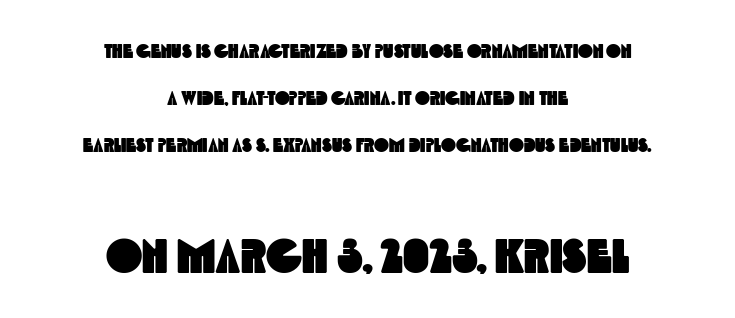
Q: Is the typeface a serif or a sans-serif typeface? A: Sans-serif.
Q: Is the text underlined? A: No.
Q: How is the paragraph aligned? A: Centered.
Q: Is the spacing between letters normal or unusually wide? A: Normal.
Q: Is the spacing between lines tight, normal or loose? A: Loose.
Q: Which block of text is set in a larger size, the first (top) or the second (bottom)? A: The second (bottom) one.
Q: Width (condensed, normal, or wide)? A: Condensed.
Q: x-height? A: Large.
Q: Monospaced? A: No.
